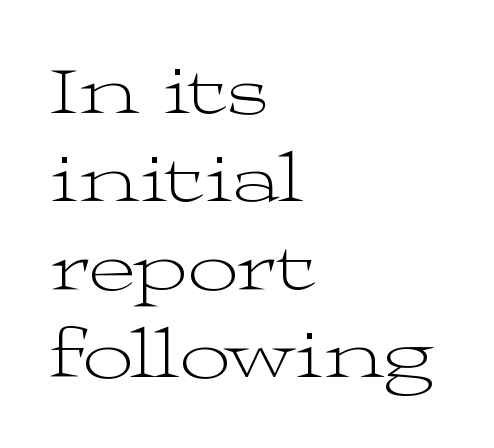
Beneath every word, the page is bare. The letterforms sit at book weight or below. Reading down the block, your eye returns to a fixed left position each line. The type sits square on the baseline with zero lean. Little horizontal feet cap the strokes, marking this as serif type.
